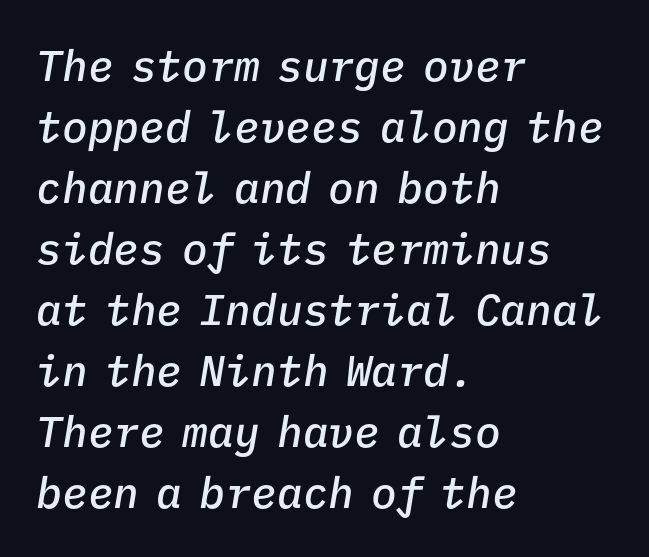
{"italic": "yes", "lean": "right", "slant_degrees": 9, "bold": "semi", "weight": "semibold", "width": "normal", "stroke_contrast": "low", "x_height": "medium", "monospaced": "yes", "underline": "no", "align": "left", "line_spacing": "normal", "line_spacing_ratio": 1.42, "letter_spacing": "normal", "letter_spacing_em": 0.0, "glyph_px": 43}
